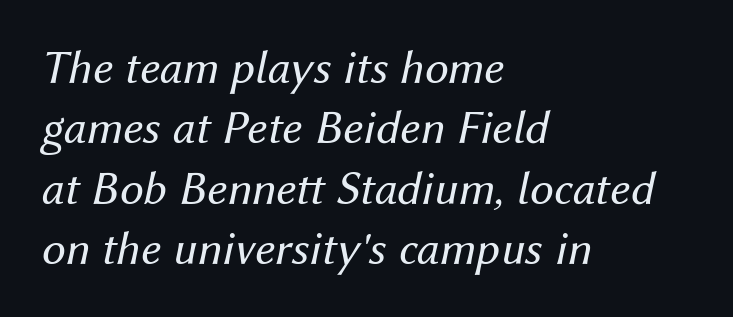
Q: Is the text bold? A: No.
Q: Is the text italic (slanted)? A: Yes, it leans right by about 12 degrees.
Q: Is the text underlined? A: No.
Q: How is the paragraph aligned? A: Left-aligned.
Q: Is the spacing between letters normal or unusually wide? A: Normal.
Q: Is the spacing between lines tight, normal or loose? A: Normal.
Q: Width (condensed, normal, or wide)? A: Normal.
Q: Stroke contrast? A: Medium.
Q: x-height? A: Medium.
Q: Monospaced? A: No.
